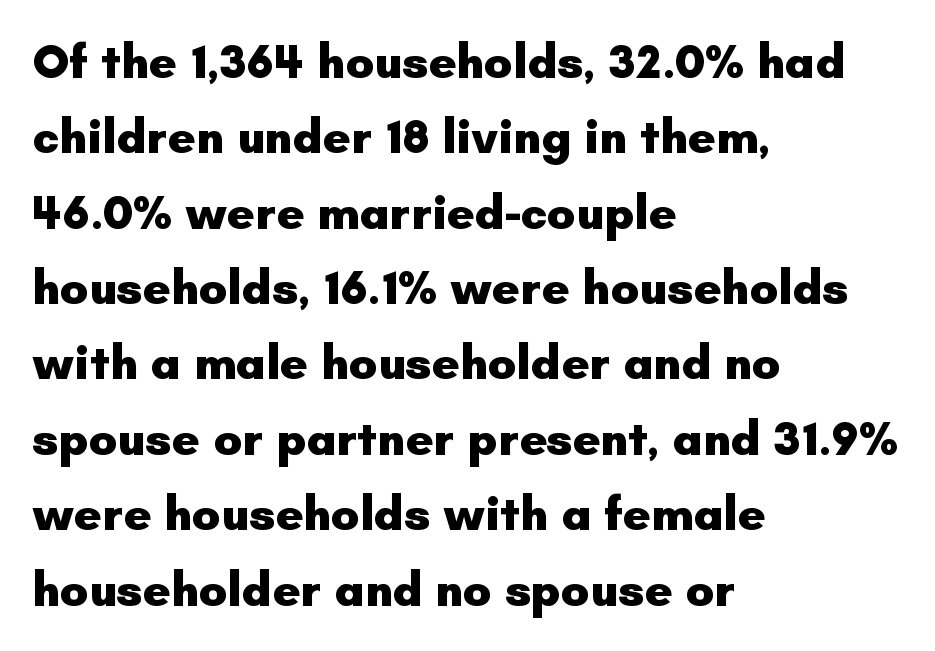
Q: Is the text bold? A: Yes.
Q: Is the text italic (slanted)? A: No, it is upright.
Q: Is the typeface a serif or a sans-serif typeface? A: Sans-serif.
Q: Is the text underlined? A: No.
Q: How is the paragraph aligned? A: Left-aligned.
Q: Is the spacing between letters normal or unusually wide? A: Normal.
Q: Is the spacing between lines tight, normal or loose? A: Normal.
Q: Width (condensed, normal, or wide)? A: Normal.
Q: Stroke contrast? A: Low.
Q: x-height? A: Small.
Q: Monospaced? A: No.
